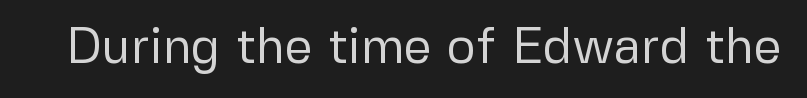
The image shows 50 px regular-weight sans-serif type, upright; set normal letter spacing, not underlined; low stroke contrast and a medium x-height.
